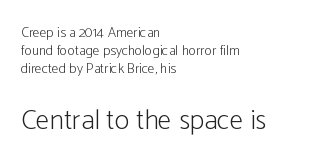
Q: Is the text bold? A: No.
Q: Is the text italic (slanted)? A: No, it is upright.
Q: Is the typeface a serif or a sans-serif typeface? A: Sans-serif.
Q: Is the text underlined? A: No.
Q: How is the paragraph aligned? A: Left-aligned.
Q: Is the spacing between letters normal or unusually wide? A: Normal.
Q: Is the spacing between lines tight, normal or loose? A: Normal.
Q: Which block of text is set in a larger size, the first (top) or the second (bottom)? A: The second (bottom) one.
Q: Width (condensed, normal, or wide)? A: Condensed.
Q: Stroke contrast? A: Low.
Q: x-height? A: Medium.
Q: Monospaced? A: No.
